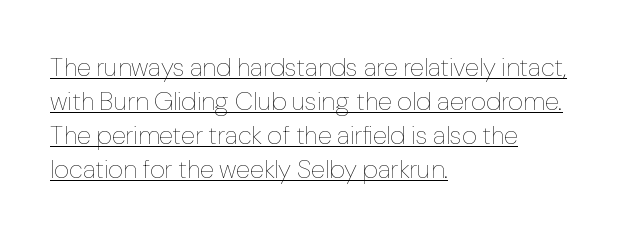
The image shows 26 px text type, upright; set left-aligned, normal line spacing (1.31x), normal letter spacing, underlined.
